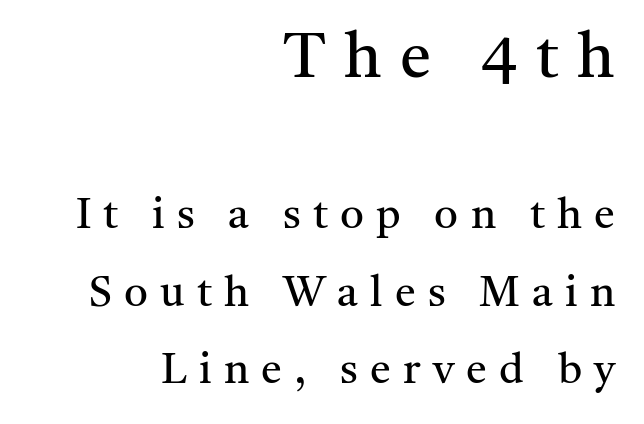
{"serif": "yes", "italic": "no", "bold": "no", "weight": "regular", "width": "normal", "stroke_contrast": "medium", "x_height": "medium", "monospaced": "no", "underline": "no", "align": "right", "line_spacing_ratio": 1.85, "letter_spacing": "wide", "letter_spacing_em": 0.29, "larger_block": "first", "size_ratio": 1.5, "glyph_px": 63}
